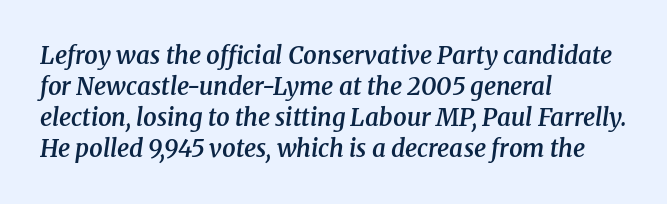
Q: Is the text bold? A: Semi-bold.
Q: Is the text italic (slanted)? A: Yes, it leans right by about 8 degrees.
Q: Is the text underlined? A: No.
Q: How is the paragraph aligned? A: Left-aligned.
Q: Is the spacing between letters normal or unusually wide? A: Normal.
Q: Is the spacing between lines tight, normal or loose? A: Normal.
